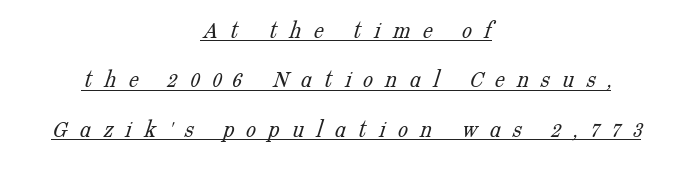
Q: Is the text bold? A: No.
Q: Is the text underlined? A: Yes.
Q: How is the paragraph aligned? A: Centered.
Q: Is the spacing between letters normal or unusually wide? A: Unusually wide.
Q: Is the spacing between lines tight, normal or loose? A: Loose.
